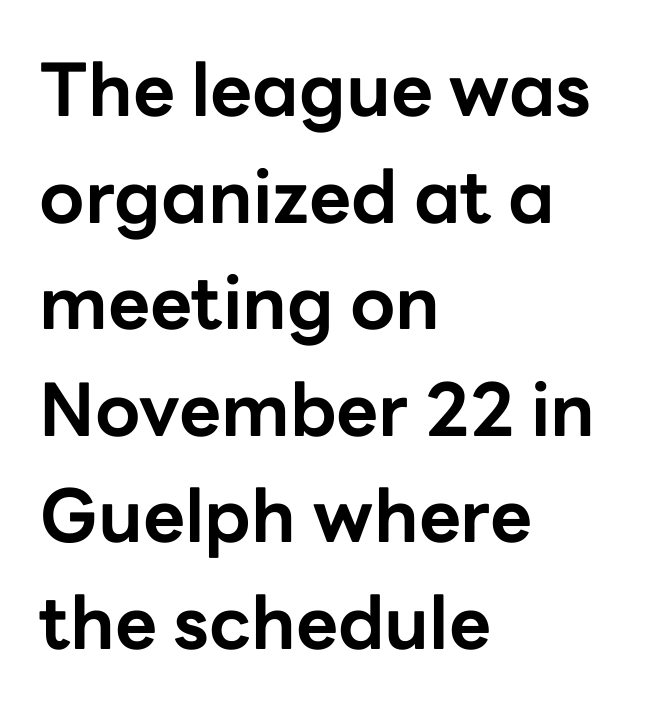
{"serif": "no", "italic": "no", "bold": "yes", "weight": "bold", "width": "normal", "stroke_contrast": "low", "x_height": "medium", "monospaced": "no", "underline": "no", "align": "left", "line_spacing": "normal", "line_spacing_ratio": 1.46, "letter_spacing": "normal", "letter_spacing_em": 0.0, "glyph_px": 73}
